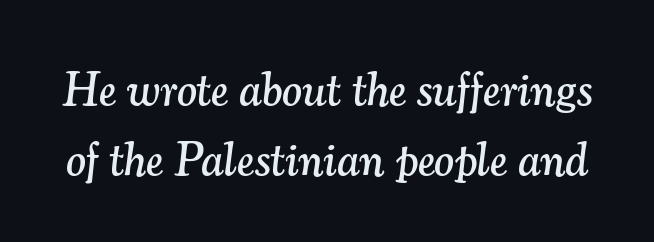
Q: Is the text italic (slanted)? A: Yes, it leans right by about 7 degrees.
Q: Is the typeface a serif or a sans-serif typeface? A: Serif.
Q: Is the text underlined? A: No.
Q: Is the spacing between letters normal or unusually wide? A: Normal.
Q: Is the spacing between lines tight, normal or loose? A: Normal.
Q: Width (condensed, normal, or wide)? A: Normal.
Q: Stroke contrast? A: Medium.
Q: x-height? A: Small.
Q: Monospaced? A: No.
